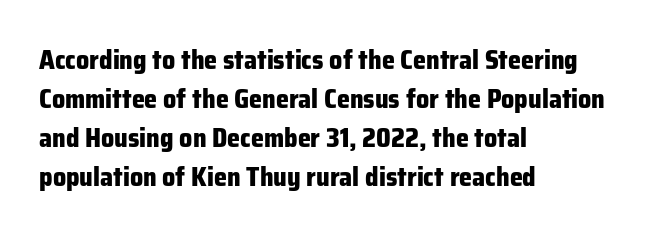
The image shows 26 px bold type, upright; set left-aligned, normal line spacing (1.5x), normal letter spacing, not underlined.
